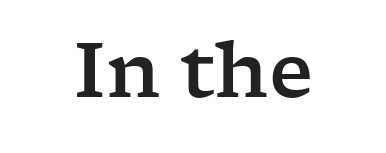
The image shows 76 px wide serif type, upright; set normal letter spacing, not underlined; low stroke contrast and a medium x-height.
